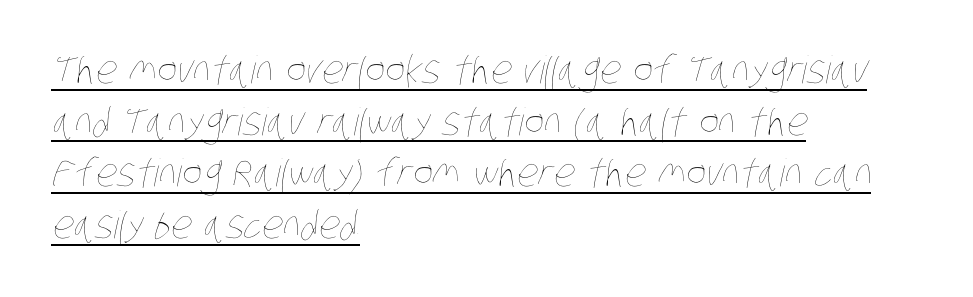
Is the block centered? No — it sits flush against the left margin. Compared with undecorated copy, this sample adds a rule below the words. The letters advance in unequal steps, a hallmark of proportional type. Evenly set lines give the paragraph a standard silhouette. The strokes carry an ordinary text weight at most.
